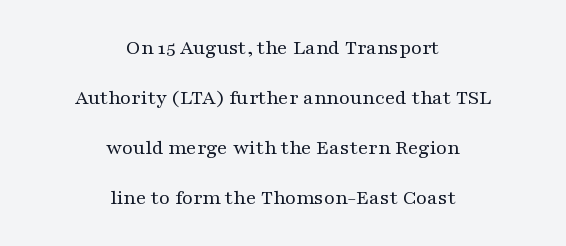
{"italic": "no", "bold": "no", "underline": "no", "align": "center", "line_spacing": "loose", "line_spacing_ratio": 2.38, "letter_spacing": "normal", "letter_spacing_em": 0.0, "glyph_px": 21}
